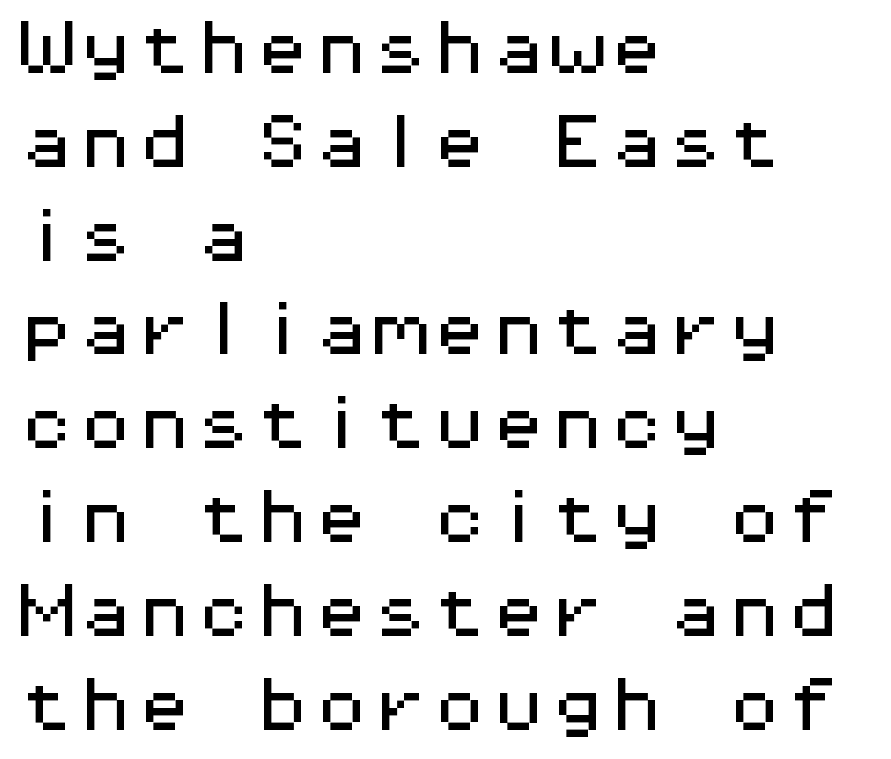
The face used here is monospaced, like something from a code editor. Unlike a traditional serif, this face leaves its strokes unadorned. Each new line begins a customary step beneath the previous one. A typesetter would call this zero additional tracking.
